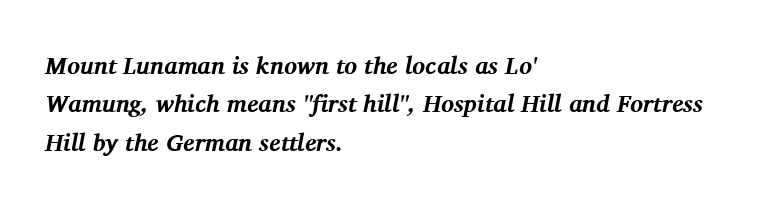
Q: Is the text bold? A: Yes.
Q: Is the text italic (slanted)? A: Yes, it leans right by about 11 degrees.
Q: Is the text underlined? A: No.
Q: How is the paragraph aligned? A: Left-aligned.
Q: Is the spacing between letters normal or unusually wide? A: Normal.
Q: Is the spacing between lines tight, normal or loose? A: Normal.
